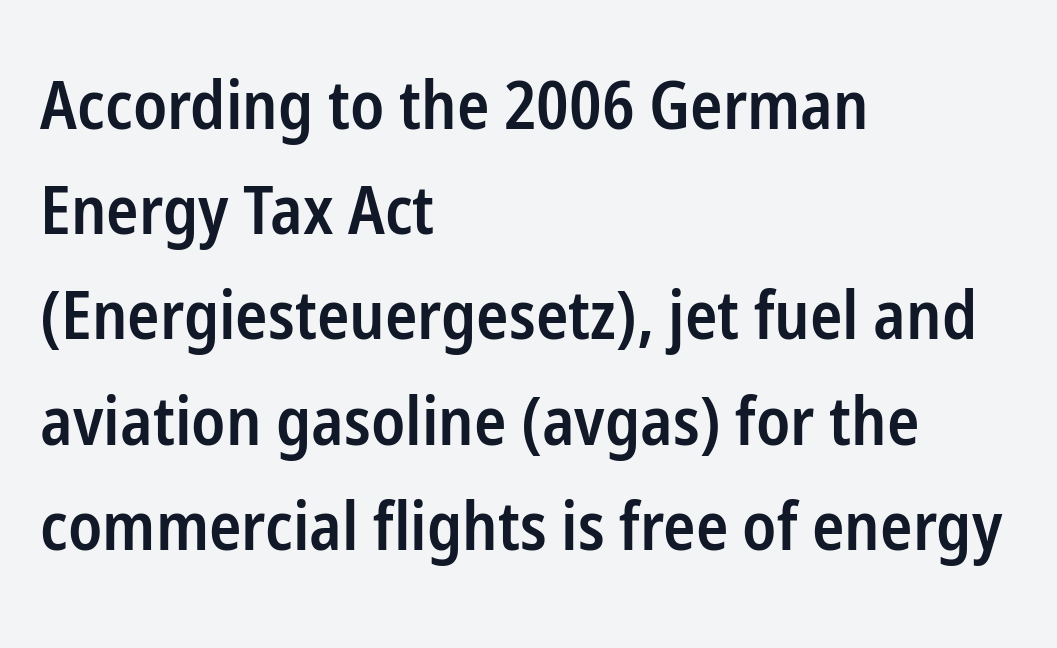
Q: Is the text bold? A: Semi-bold.
Q: Is the text italic (slanted)? A: No, it is upright.
Q: Is the typeface a serif or a sans-serif typeface? A: Sans-serif.
Q: Is the text underlined? A: No.
Q: How is the paragraph aligned? A: Left-aligned.
Q: Is the spacing between letters normal or unusually wide? A: Normal.
Q: Is the spacing between lines tight, normal or loose? A: Normal.
Q: Width (condensed, normal, or wide)? A: Condensed.
Q: Stroke contrast? A: Low.
Q: x-height? A: Medium.
Q: Monospaced? A: No.
